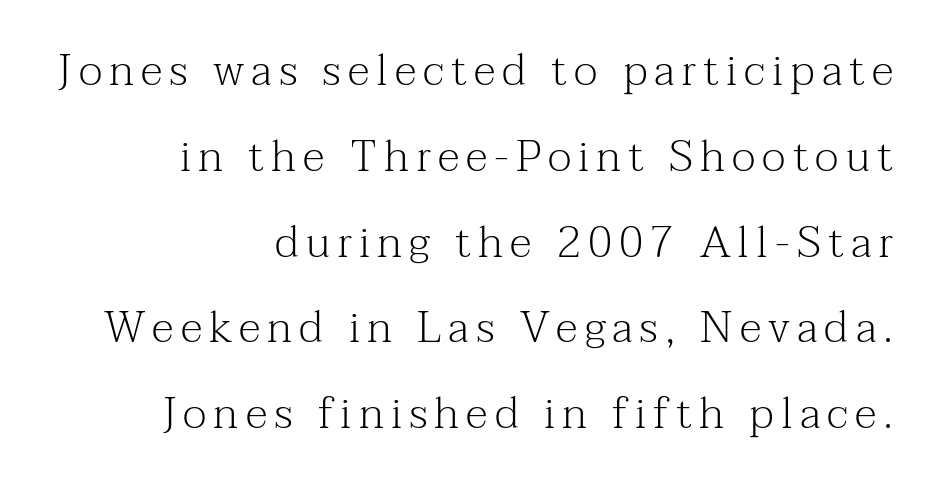
Q: Is the text bold? A: No.
Q: Is the text italic (slanted)? A: No, it is upright.
Q: Is the typeface a serif or a sans-serif typeface? A: Serif.
Q: Is the text underlined? A: No.
Q: How is the paragraph aligned? A: Right-aligned.
Q: Is the spacing between lines tight, normal or loose? A: Loose.
Q: Width (condensed, normal, or wide)? A: Normal.
Q: Stroke contrast? A: Medium.
Q: x-height? A: Medium.
Q: Monospaced? A: No.
